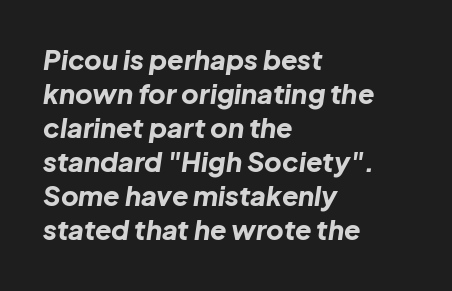
Horizontally, the lines are justified to the leading edge only. How heavy is the stroke? Heavy — this is a bold. Unmarked baselines from the first word to the last. How would I describe the line gaps? Plain and ordinary. This sample uses plain, unmodified letter spacing.
